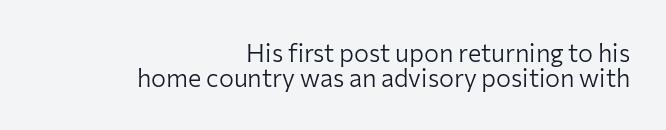
Q: Is the text bold? A: No.
Q: Is the text italic (slanted)? A: No, it is upright.
Q: Is the text underlined? A: No.
Q: How is the paragraph aligned? A: Right-aligned.
Q: Is the spacing between letters normal or unusually wide? A: Normal.
Q: Is the spacing between lines tight, normal or loose? A: Tight.
